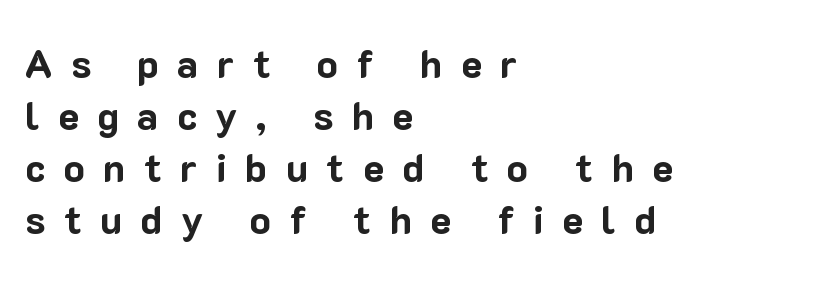
The image shows 39 px bold sans-serif type, upright; set left-aligned, normal line spacing (1.33x), unusually wide letter spacing (+0.47 em), not underlined; low stroke contrast and a medium x-height.
